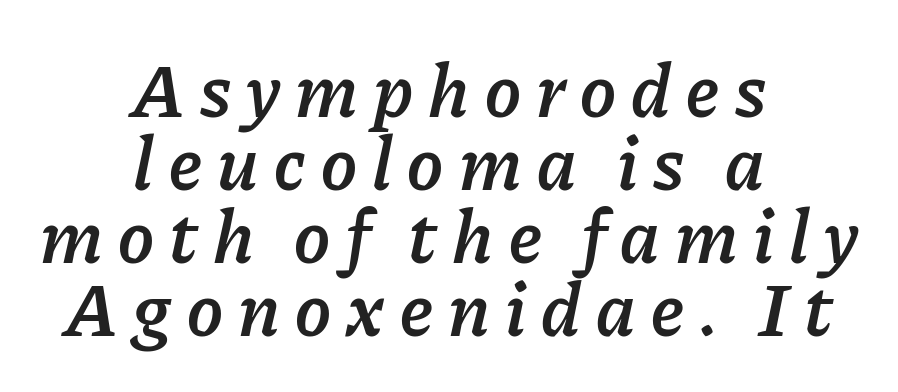
Q: Is the text bold? A: Semi-bold.
Q: Is the text italic (slanted)? A: Yes, it leans right by about 11 degrees.
Q: Is the text underlined? A: No.
Q: How is the paragraph aligned? A: Centered.
Q: Is the spacing between letters normal or unusually wide? A: Unusually wide.
Q: Is the spacing between lines tight, normal or loose? A: Tight.
Q: Width (condensed, normal, or wide)? A: Normal.
Q: Stroke contrast? A: Low.
Q: x-height? A: Medium.
Q: Monospaced? A: No.
